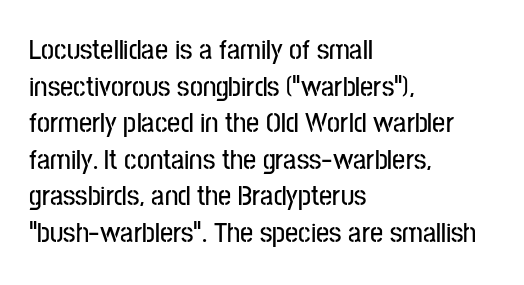
The image shows 29 px condensed sans-serif type, upright; set left-aligned, normal line spacing (1.26x), normal letter spacing, not underlined; low stroke contrast and a medium x-height.
